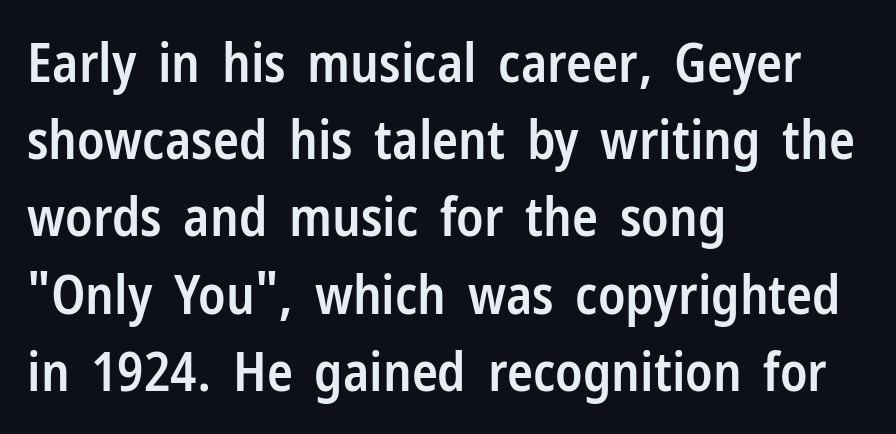
Q: Is the text bold? A: Semi-bold.
Q: Is the text italic (slanted)? A: No, it is upright.
Q: Is the typeface a serif or a sans-serif typeface? A: Sans-serif.
Q: Is the text underlined? A: No.
Q: How is the paragraph aligned? A: Left-aligned.
Q: Is the spacing between letters normal or unusually wide? A: Normal.
Q: Is the spacing between lines tight, normal or loose? A: Normal.
Q: Width (condensed, normal, or wide)? A: Condensed.
Q: Stroke contrast? A: Low.
Q: x-height? A: Medium.
Q: Monospaced? A: No.
